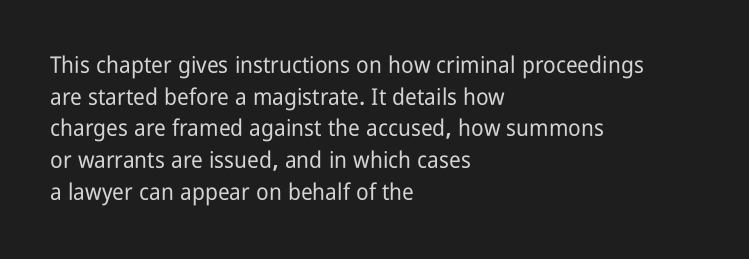
{"italic": "no", "underline": "no", "align": "left", "line_spacing": "normal", "line_spacing_ratio": 1.38, "letter_spacing": "normal", "letter_spacing_em": 0.0, "glyph_px": 23}
